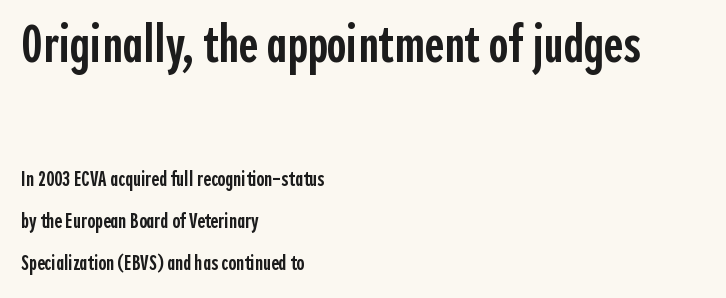
Descenders are the only things crossing below the line. Upright lettering throughout. The leading is generous, giving the passage an open texture. Nothing unusual about the tracking: characters are spaced as the font intends.
